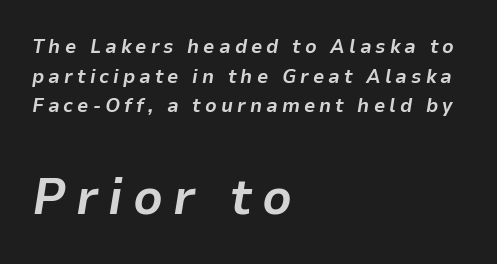
Alignment: flush left. Bare-footed words on every line. Do the characters align in a grid? No, the font is proportional. Caption: upper text group reduced, lower text group enlarged. The horizontal fit of the characters is loose and conspicuously gappy. Quick note: italic.
